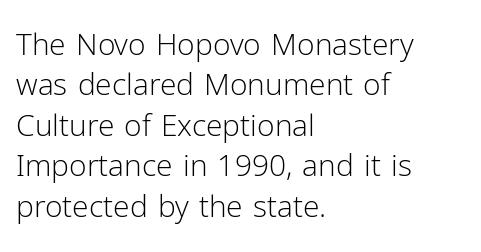
The image shows 30 px light sans-serif type, upright; set left-aligned, normal line spacing (1.35x), normal letter spacing, not underlined; low stroke contrast and a medium x-height.
